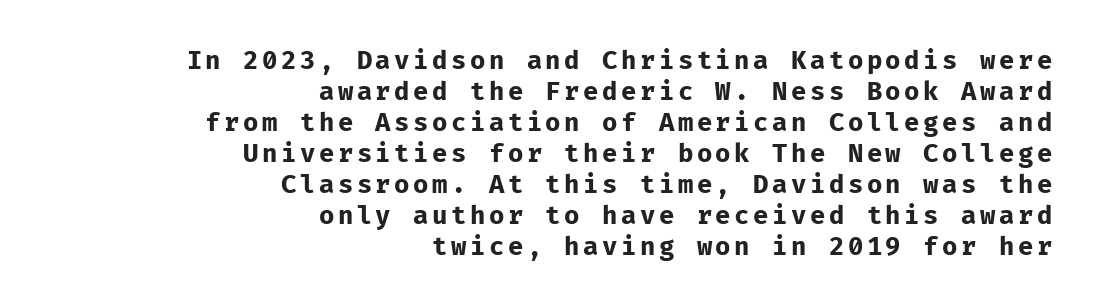
{"italic": "no", "bold": "yes", "underline": "no", "align": "right", "line_spacing_ratio": 1.24, "glyph_px": 25}
